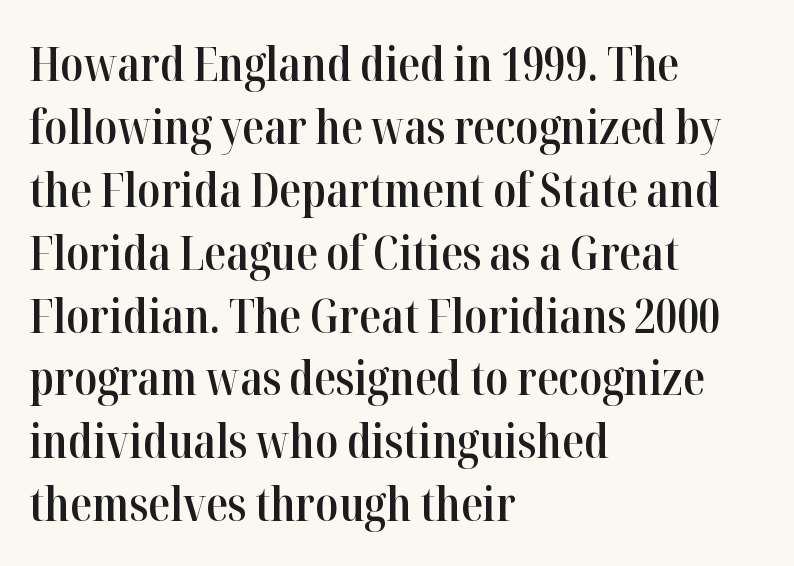
Font category for this specimen: serif. Anything drawn beneath the words? Only blank space. The axis of the letterforms is exactly vertical. The line texture is even and compact thanks to regular tracking.
